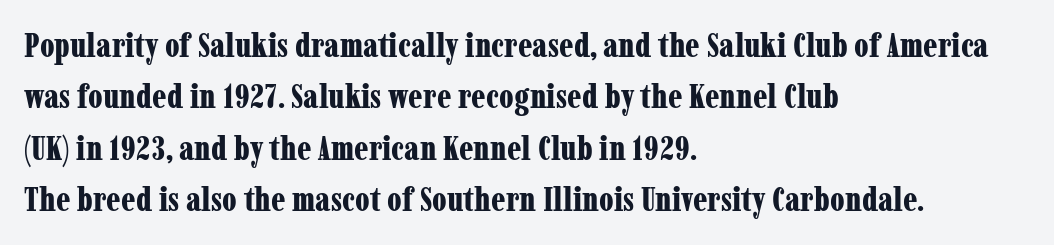
Q: Is the text bold? A: Yes.
Q: Is the text italic (slanted)? A: No, it is upright.
Q: Is the typeface a serif or a sans-serif typeface? A: Serif.
Q: Is the text underlined? A: No.
Q: How is the paragraph aligned? A: Left-aligned.
Q: Is the spacing between letters normal or unusually wide? A: Normal.
Q: Is the spacing between lines tight, normal or loose? A: Normal.
Q: Width (condensed, normal, or wide)? A: Condensed.
Q: Stroke contrast? A: Low.
Q: x-height? A: Medium.
Q: Monospaced? A: No.
